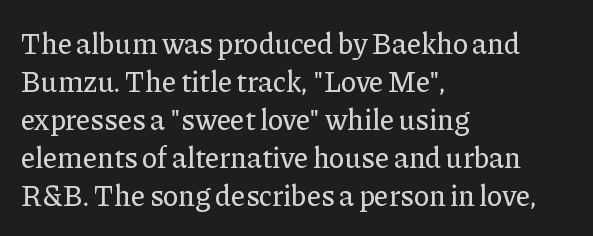
Q: Is the text italic (slanted)? A: No, it is upright.
Q: Is the typeface a serif or a sans-serif typeface? A: Serif.
Q: Is the text underlined? A: No.
Q: How is the paragraph aligned? A: Left-aligned.
Q: Is the spacing between letters normal or unusually wide? A: Normal.
Q: Is the spacing between lines tight, normal or loose? A: Normal.
Q: Width (condensed, normal, or wide)? A: Normal.
Q: Stroke contrast? A: Low.
Q: x-height? A: Medium.
Q: Monospaced? A: No.
